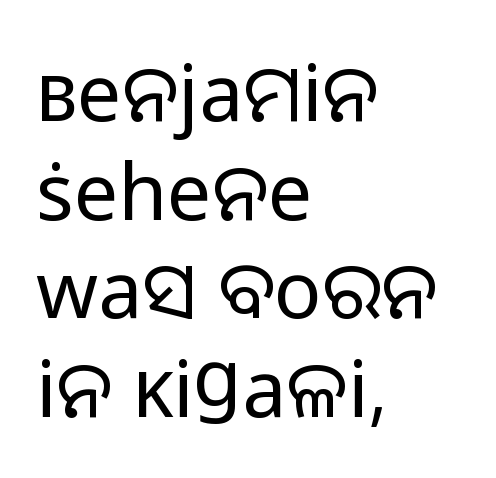
Q: Is the text bold? A: No.
Q: Is the text italic (slanted)? A: No, it is upright.
Q: Is the typeface a serif or a sans-serif typeface? A: Sans-serif.
Q: Is the text underlined? A: No.
Q: How is the paragraph aligned? A: Left-aligned.
Q: Is the spacing between letters normal or unusually wide? A: Normal.
Q: Is the spacing between lines tight, normal or loose? A: Normal.
Q: Width (condensed, normal, or wide)? A: Normal.
Q: Stroke contrast? A: Low.
Q: x-height? A: Medium.
Q: Monospaced? A: No.
